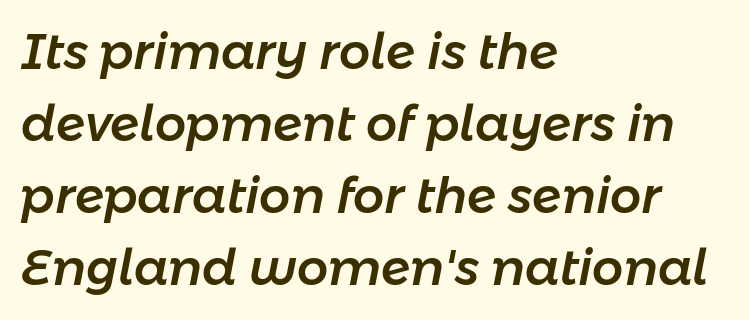
Q: Is the text italic (slanted)? A: Yes, it leans right by about 11 degrees.
Q: Is the text underlined? A: No.
Q: How is the paragraph aligned? A: Left-aligned.
Q: Is the spacing between letters normal or unusually wide? A: Normal.
Q: Is the spacing between lines tight, normal or loose? A: Normal.
Q: Width (condensed, normal, or wide)? A: Normal.
Q: Stroke contrast? A: Low.
Q: x-height? A: Medium.
Q: Monospaced? A: No.
